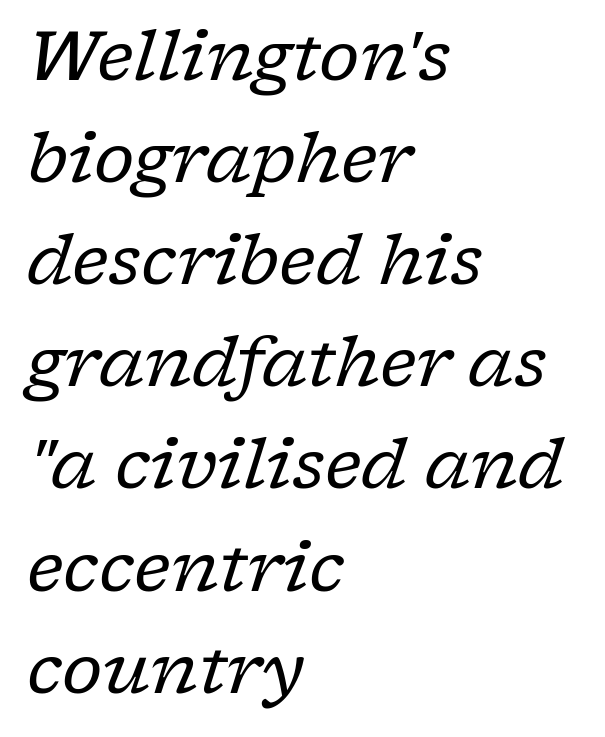
The image shows 69 px regular-weight serif type, italic (leaning right); set left-aligned, normal line spacing (1.48x), normal letter spacing, not underlined; low stroke contrast and a medium x-height.
